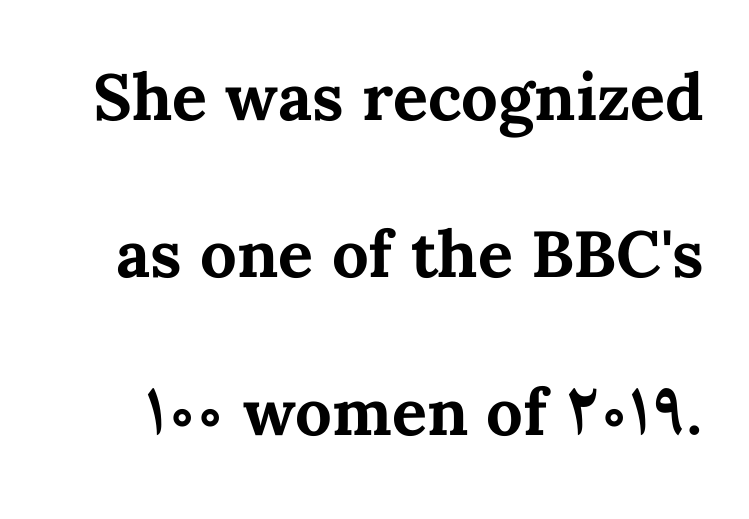
{"italic": "no", "bold": "yes", "weight": "bold", "width": "normal", "stroke_contrast": "medium", "x_height": "medium", "monospaced": "no", "underline": "no", "line_spacing": "loose", "line_spacing_ratio": 2.42, "letter_spacing": "normal", "letter_spacing_em": 0.0, "glyph_px": 65}
